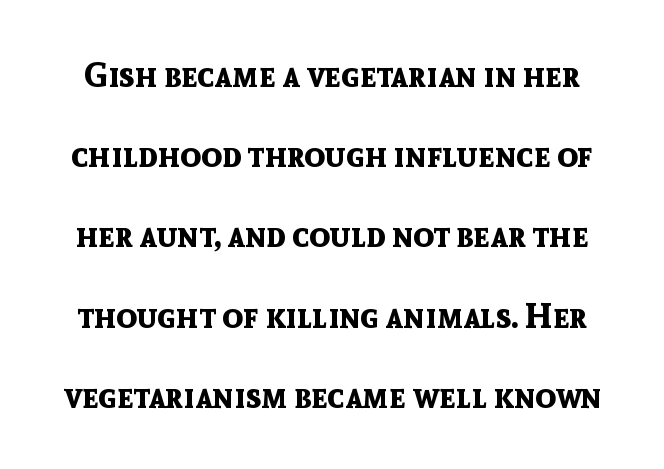
Font category for this specimen: sans-serif. How would I describe the line gaps? Wide and relaxed. Students, note that the glyphs here touch the page at normal intervals. The area under the type is left untouched. Designer's note — italics off, roman on. Each letter keeps its own natural width here, so spacing adapts to shape.
